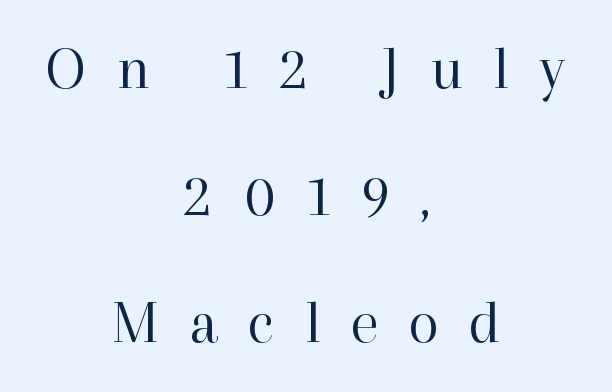
Q: Is the text bold? A: No.
Q: Is the text italic (slanted)? A: No, it is upright.
Q: Is the typeface a serif or a sans-serif typeface? A: Serif.
Q: Is the text underlined? A: No.
Q: How is the paragraph aligned? A: Centered.
Q: Is the spacing between letters normal or unusually wide? A: Unusually wide.
Q: Is the spacing between lines tight, normal or loose? A: Loose.
Q: Width (condensed, normal, or wide)? A: Normal.
Q: Stroke contrast? A: High.
Q: x-height? A: Medium.
Q: Monospaced? A: No.
